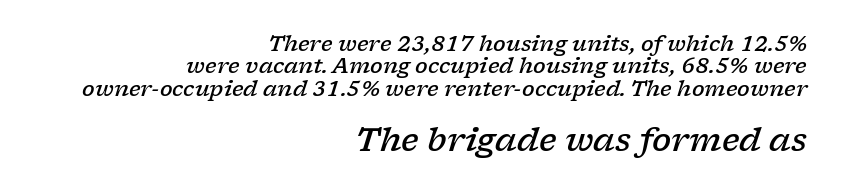
Observe the lean: these are italic letterforms. Here the designer chose a conventional face with non-uniform glyph widths. This layout puts the modest block above and the oversized block below. Yep, those are serifs on the letters. Honestly, the rows look squashed on top of each other.
